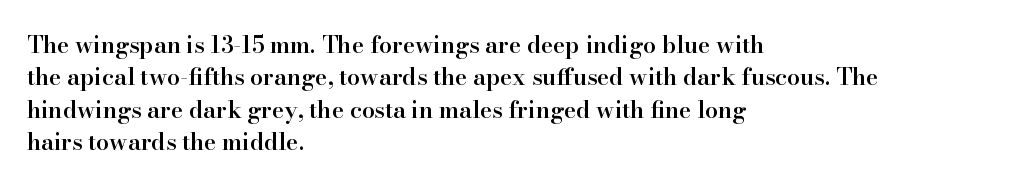
The image shows 23 px text type, upright; set left-aligned, normal line spacing (1.41x), normal letter spacing, not underlined.
